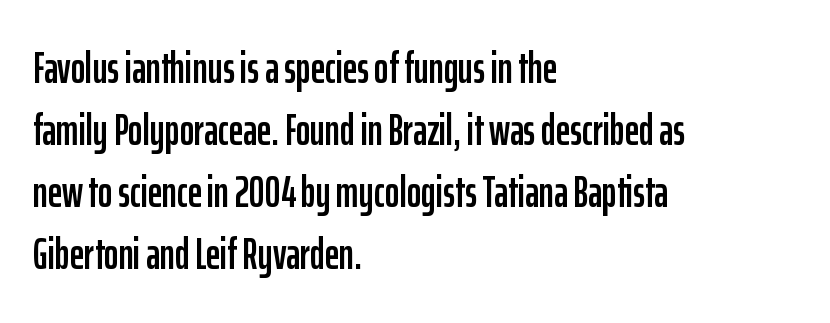
Q: Is the text italic (slanted)? A: No, it is upright.
Q: Is the typeface a serif or a sans-serif typeface? A: Sans-serif.
Q: Is the text underlined? A: No.
Q: How is the paragraph aligned? A: Left-aligned.
Q: Is the spacing between letters normal or unusually wide? A: Normal.
Q: Is the spacing between lines tight, normal or loose? A: Normal.
Q: Width (condensed, normal, or wide)? A: Condensed.
Q: Stroke contrast? A: Low.
Q: x-height? A: Medium.
Q: Monospaced? A: No.
